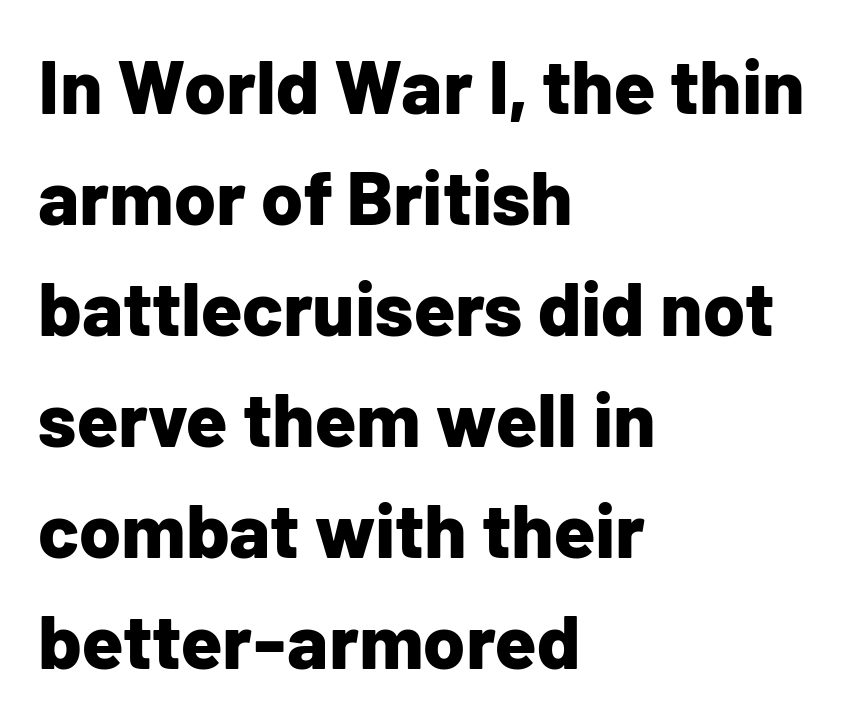
{"serif": "no", "italic": "no", "bold": "yes", "weight": "bold", "width": "normal", "stroke_contrast": "low", "x_height": "medium", "monospaced": "no", "underline": "no", "align": "left", "line_spacing": "normal", "line_spacing_ratio": 1.46, "letter_spacing": "normal", "letter_spacing_em": 0.0, "glyph_px": 76}
